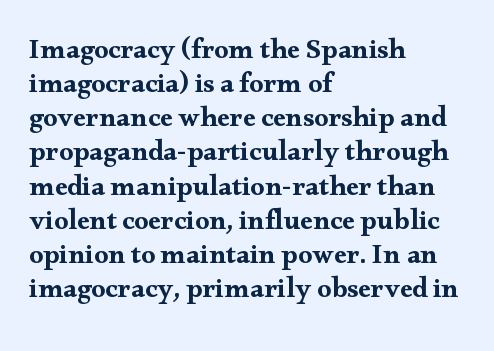
Little horizontal feet cap the strokes, marking this as serif type. Is the block centered? No — it sits flush against the left margin. Unlike italic type, these characters show no tilt at all. There is no visible air inserted between adjacent glyphs. Think of a printed novel: that variable character pitch is what you see here.
